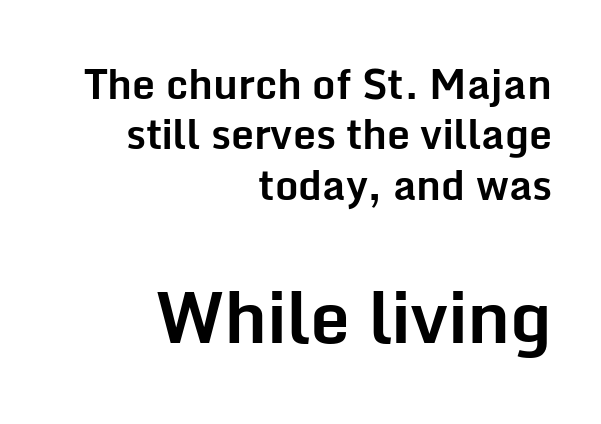
The image shows 71 px bold sans-serif type, upright; set right-aligned, line spacing 1.23x, normal letter spacing, not underlined; the second (bottom) block is 1.73x larger; low stroke contrast and a medium x-height.
